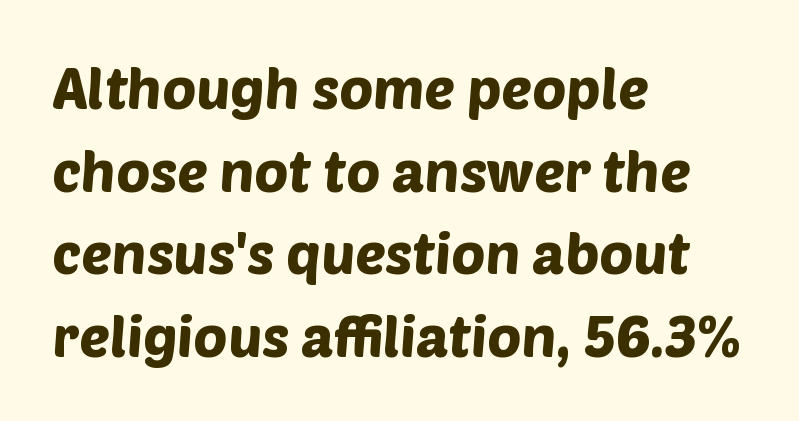
{"serif": "no", "width": "normal", "stroke_contrast": "low", "x_height": "large", "monospaced": "no", "underline": "no", "align": "left", "line_spacing": "normal", "line_spacing_ratio": 1.45, "letter_spacing": "normal", "letter_spacing_em": 0.0, "glyph_px": 57}
